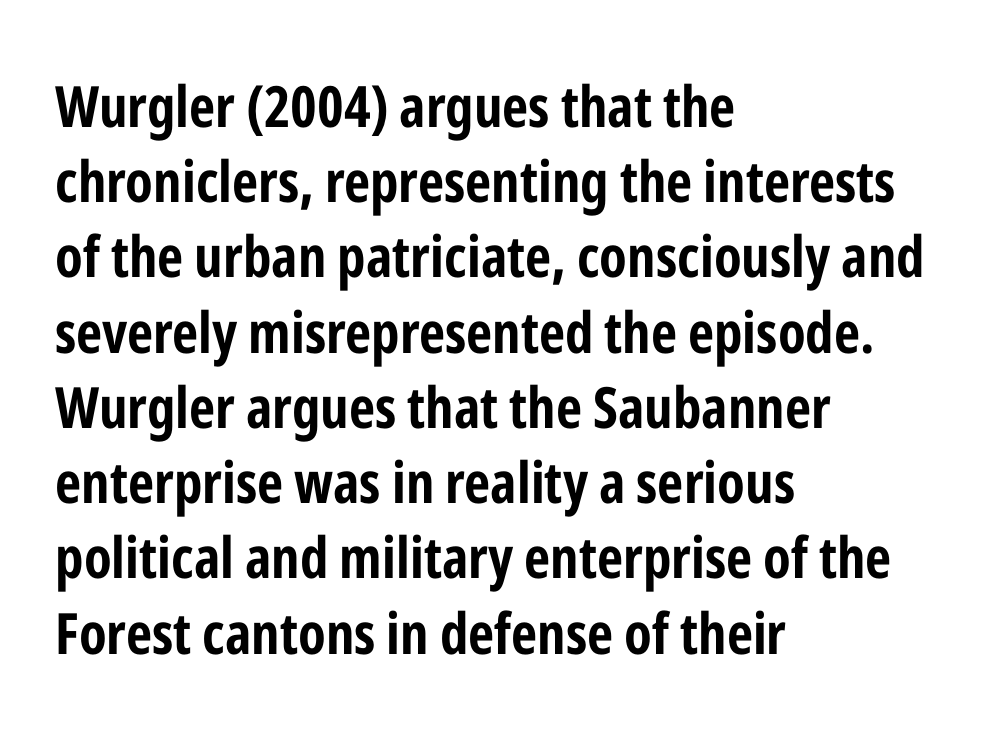
{"serif": "no", "italic": "no", "bold": "yes", "weight": "bold", "width": "condensed", "stroke_contrast": "low", "x_height": "medium", "monospaced": "no", "underline": "no", "align": "left", "line_spacing": "normal", "line_spacing_ratio": 1.32, "letter_spacing": "normal", "letter_spacing_em": 0.0, "glyph_px": 57}
